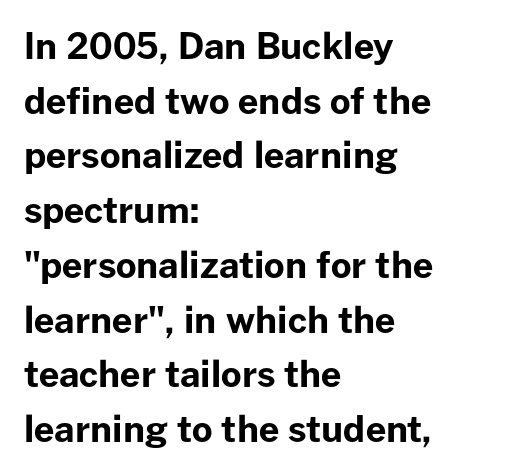
Q: Is the text bold? A: Yes.
Q: Is the text italic (slanted)? A: No, it is upright.
Q: Is the typeface a serif or a sans-serif typeface? A: Sans-serif.
Q: Is the text underlined? A: No.
Q: How is the paragraph aligned? A: Left-aligned.
Q: Is the spacing between letters normal or unusually wide? A: Normal.
Q: Is the spacing between lines tight, normal or loose? A: Normal.
Q: Width (condensed, normal, or wide)? A: Normal.
Q: Stroke contrast? A: Low.
Q: x-height? A: Medium.
Q: Monospaced? A: No.
